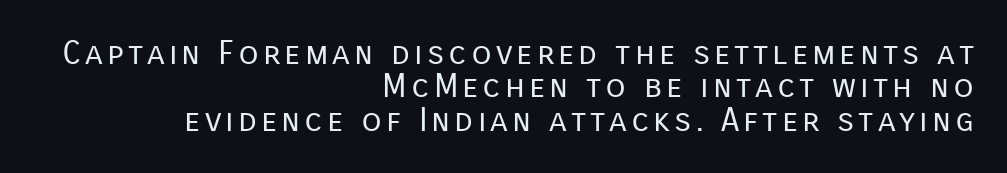
Check the space under the baseline: it is left empty. Vertical spacing — tight. The type family on display is of the sans-serif kind. Weight class: somewhere from thin through regular.
